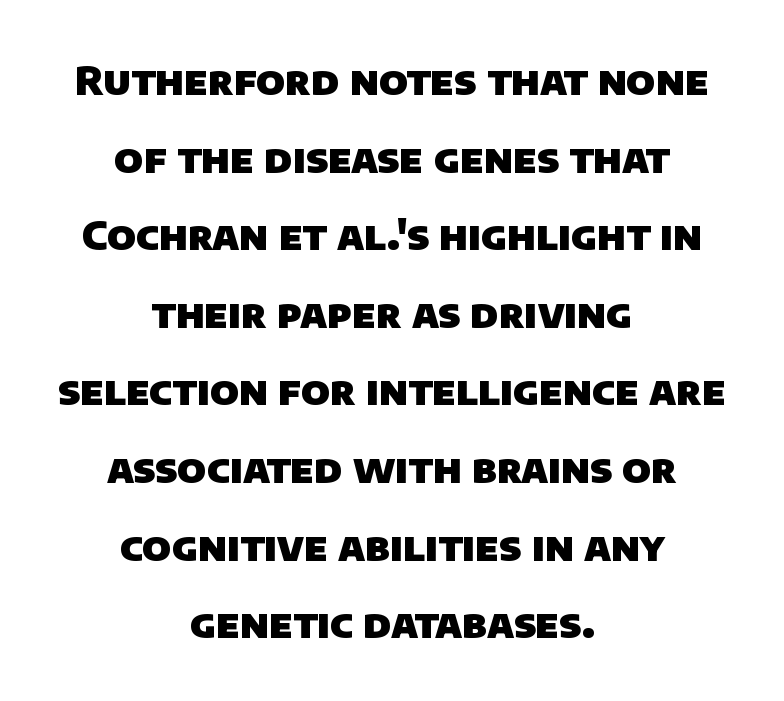
{"serif": "no", "bold": "yes", "weight": "heavy", "width": "normal", "stroke_contrast": "low", "x_height": "large", "monospaced": "no", "underline": "no", "align": "center", "line_spacing": "loose", "line_spacing_ratio": 1.94, "letter_spacing": "normal", "letter_spacing_em": 0.0, "glyph_px": 40}
